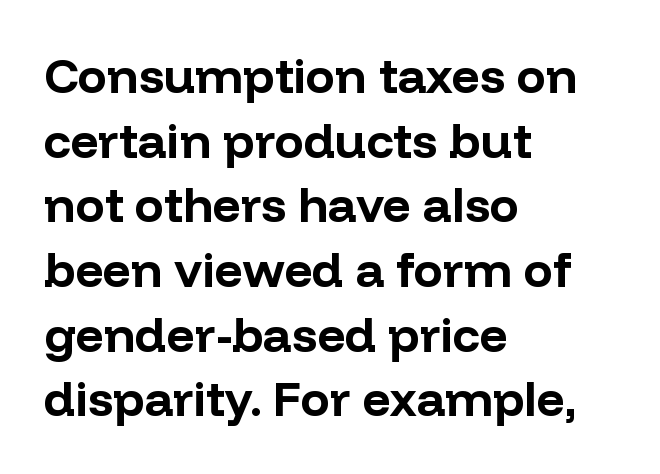
{"serif": "no", "italic": "no", "bold": "yes", "weight": "bold", "width": "normal", "stroke_contrast": "low", "x_height": "medium", "monospaced": "no", "underline": "no", "align": "left", "line_spacing": "normal", "line_spacing_ratio": 1.32, "letter_spacing": "normal", "letter_spacing_em": 0.0, "glyph_px": 49}
